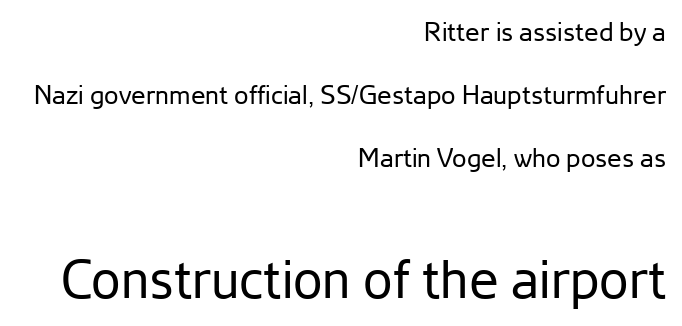
The image shows 53 px regular-weight sans-serif type, upright; set right-aligned, loose line spacing (2.43x), normal letter spacing, not underlined; the second (bottom) block is 2.04x larger; low stroke contrast and a medium x-height.
